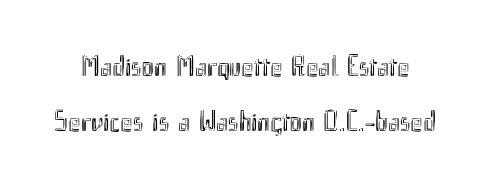
{"italic": "no", "width": "condensed", "x_height": "small", "monospaced": "no", "underline": "no", "line_spacing_ratio": 1.88, "letter_spacing": "normal", "letter_spacing_em": 0.0, "glyph_px": 29}
